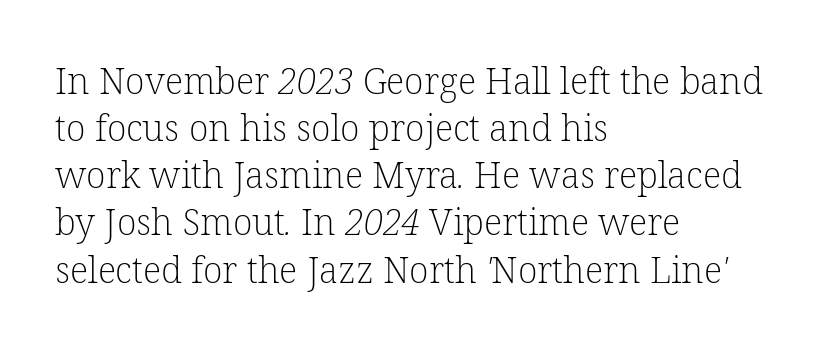
{"serif": "yes", "bold": "no", "weight": "light", "width": "normal", "stroke_contrast": "low", "x_height": "medium", "monospaced": "no", "underline": "no", "align": "left", "line_spacing": "normal", "line_spacing_ratio": 1.31, "letter_spacing": "normal", "letter_spacing_em": 0.0, "glyph_px": 36}
